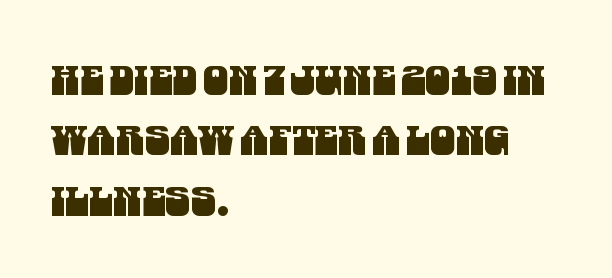
{"serif": "no", "width": "condensed", "stroke_contrast": "medium", "x_height": "large", "monospaced": "no", "underline": "no", "align": "left", "line_spacing": "normal", "line_spacing_ratio": 1.47, "letter_spacing": "normal", "letter_spacing_em": 0.0, "glyph_px": 41}
